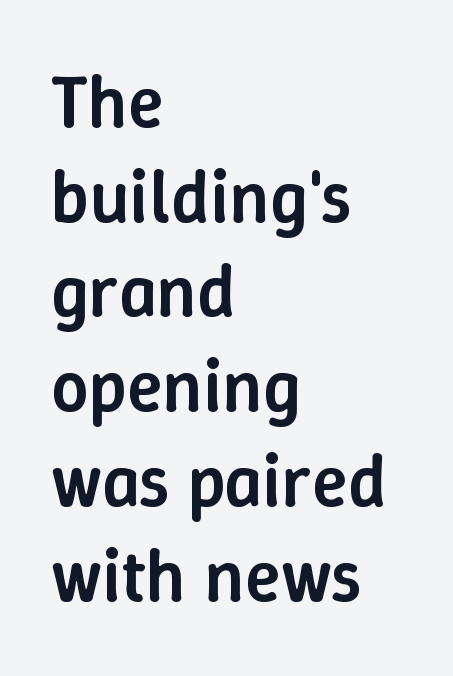
Summary of weight: moderately heavy, a semibold. Casual observation: everything's shoved over to the left. Inter-character spacing is left at the font's built-in metrics. Varying glyph widths throughout — classic text-font behaviour.
